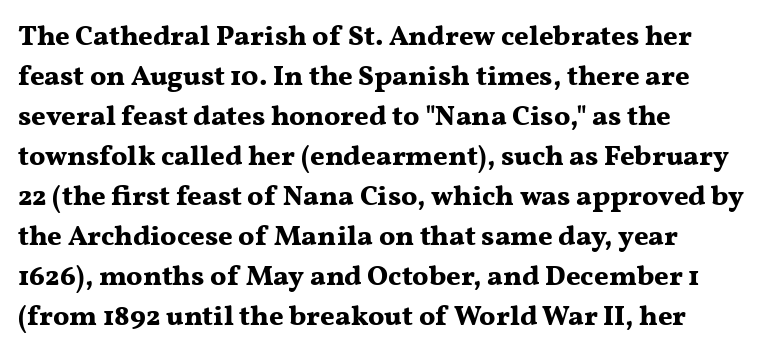
{"serif": "yes", "italic": "no", "bold": "yes", "weight": "bold", "width": "wide", "stroke_contrast": "medium", "x_height": "medium", "monospaced": "no", "underline": "no", "align": "left", "line_spacing": "normal", "line_spacing_ratio": 1.43, "letter_spacing": "normal", "letter_spacing_em": 0.0, "glyph_px": 28}
